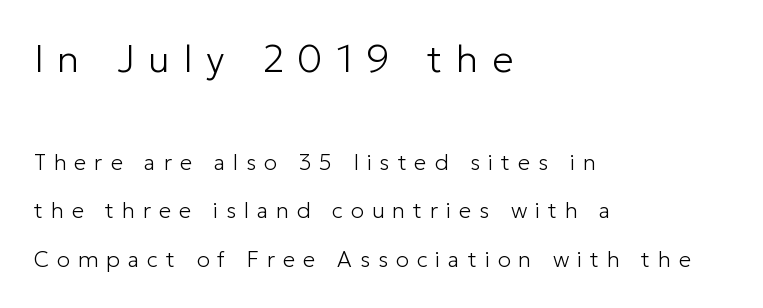
A typesetter would call this leading open, well beyond the default. Unlike a traditional serif, this face leaves its strokes unadorned. Alignment: flush left. When letters stand straight like this, we call the style roman or upright. The passage shown is not bold in any degree. The gaps between neighbouring characters are conspicuously large.
